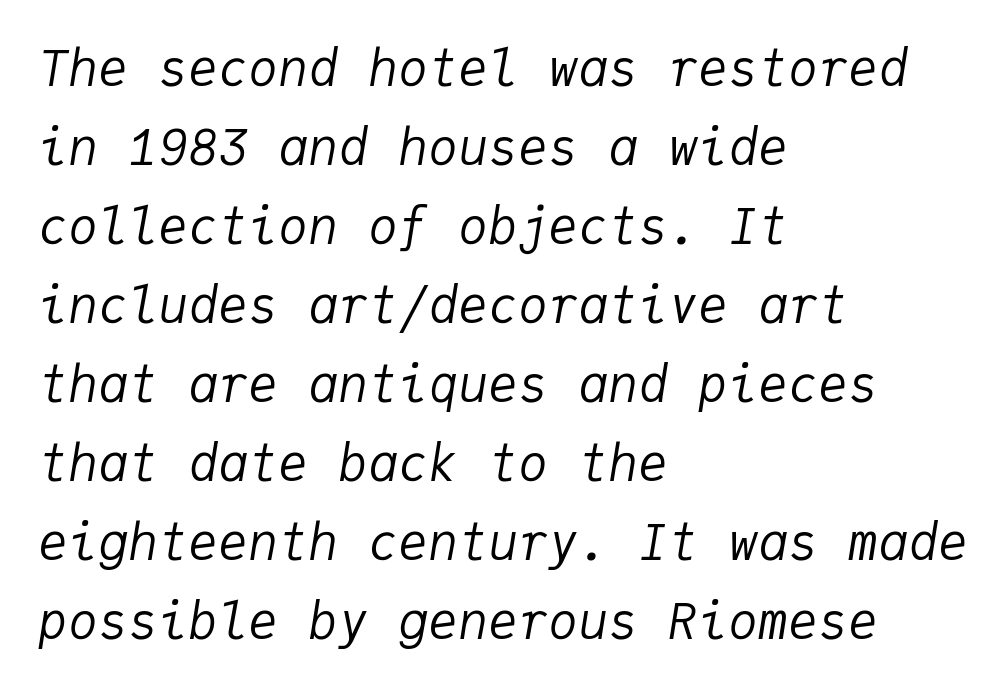
Q: Is the text bold? A: No.
Q: Is the text italic (slanted)? A: Yes, it leans right by about 9 degrees.
Q: Is the text underlined? A: No.
Q: How is the paragraph aligned? A: Left-aligned.
Q: Is the spacing between letters normal or unusually wide? A: Normal.
Q: Is the spacing between lines tight, normal or loose? A: Normal.
Q: Width (condensed, normal, or wide)? A: Normal.
Q: Stroke contrast? A: Low.
Q: x-height? A: Medium.
Q: Monospaced? A: Yes.
